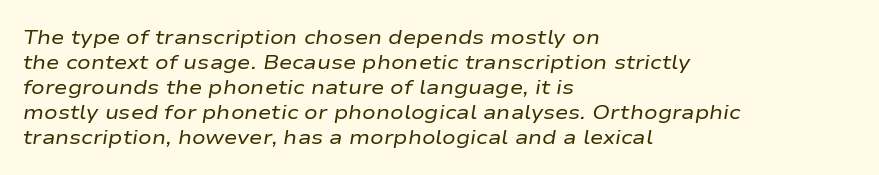
Q: Is the text bold? A: No.
Q: Is the text italic (slanted)? A: Yes, it leans right by about 9 degrees.
Q: Is the text underlined? A: No.
Q: How is the paragraph aligned? A: Left-aligned.
Q: Is the spacing between letters normal or unusually wide? A: Normal.
Q: Is the spacing between lines tight, normal or loose? A: Normal.
